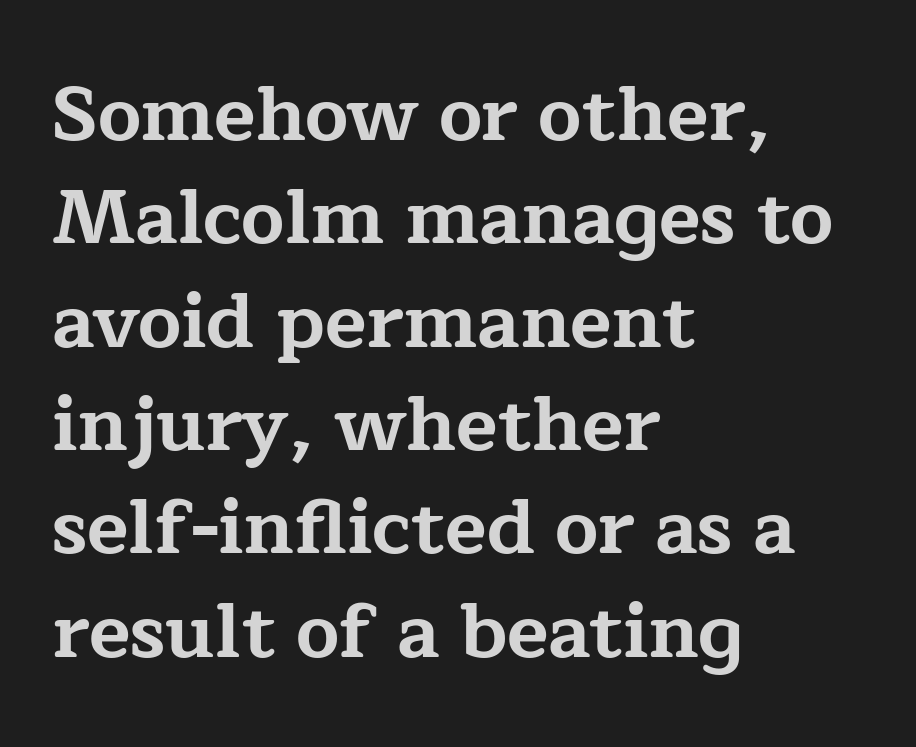
{"serif": "yes", "italic": "no", "bold": "yes", "weight": "bold", "width": "wide", "stroke_contrast": "low", "x_height": "medium", "monospaced": "no", "underline": "no", "align": "left", "line_spacing": "normal", "line_spacing_ratio": 1.36, "letter_spacing": "normal", "letter_spacing_em": 0.0, "glyph_px": 76}
